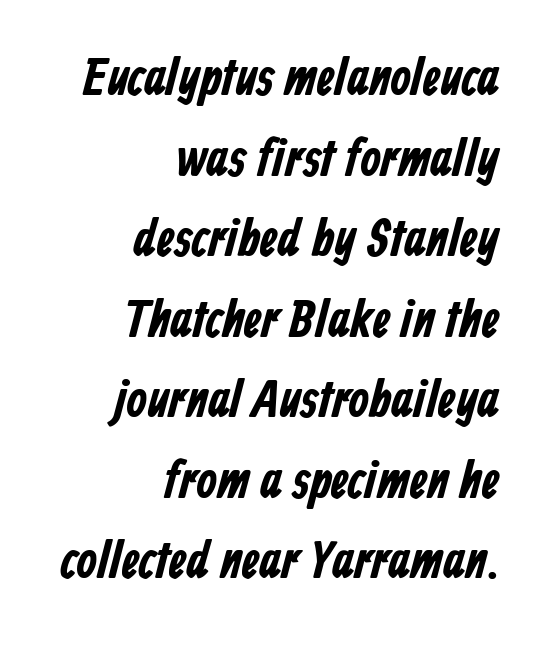
Normally led — the rows are evenly, conventionally spaced. This sample uses a sans-serif face. The space directly below the letters is spotless. Here the designer chose a conventional face with non-uniform glyph widths. Default kerning and tracking; the words read as compact shapes.
